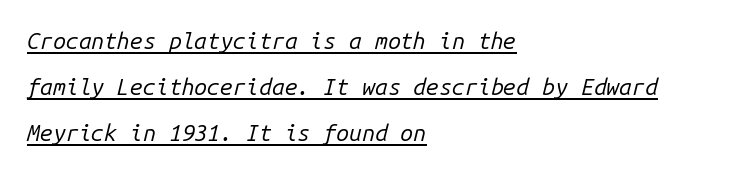
The characters are drawn with everyday or finer stroke widths. The typography opts for an oblique posture over an upright one. This is underlined copy, the kind a proofreader might mark for attention. Regarding leading, the lines here are spaced well apart. The rendering anchors every line to the left-hand side.
